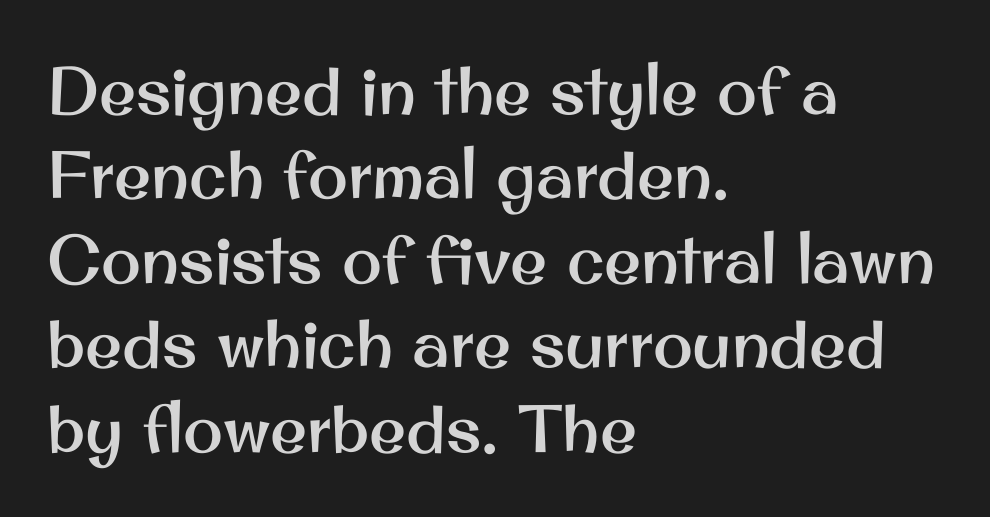
Q: Is the text italic (slanted)? A: No, it is upright.
Q: Is the typeface a serif or a sans-serif typeface? A: Sans-serif.
Q: Is the text underlined? A: No.
Q: How is the paragraph aligned? A: Left-aligned.
Q: Is the spacing between letters normal or unusually wide? A: Normal.
Q: Is the spacing between lines tight, normal or loose? A: Normal.
Q: Width (condensed, normal, or wide)? A: Normal.
Q: Stroke contrast? A: Medium.
Q: x-height? A: Small.
Q: Monospaced? A: No.
